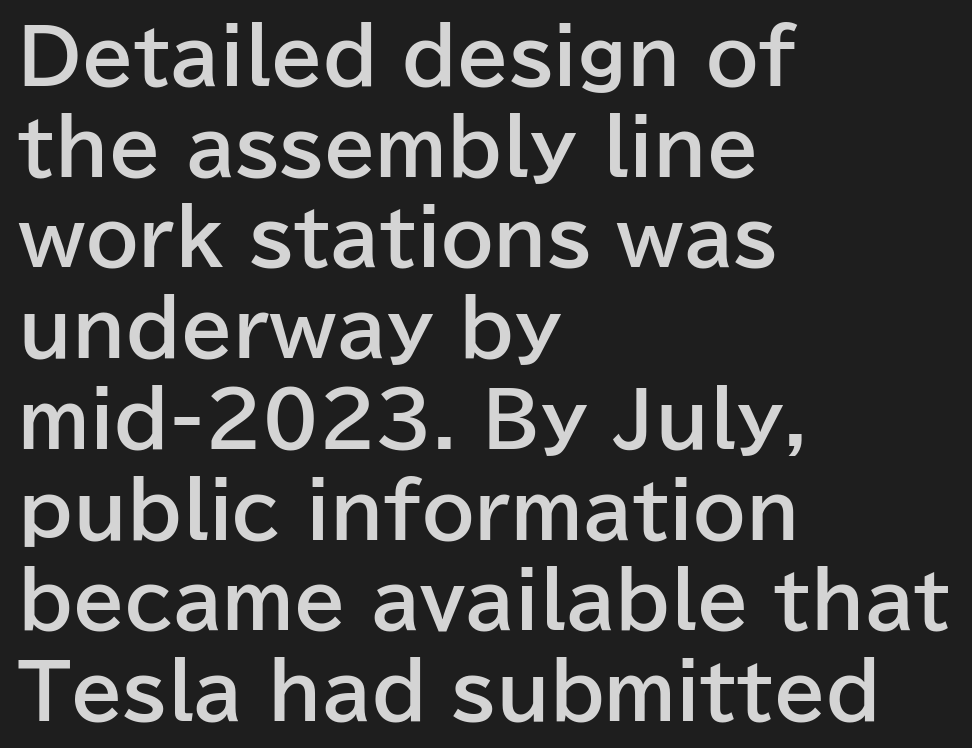
{"serif": "no", "italic": "no", "bold": "yes", "weight": "bold", "width": "normal", "stroke_contrast": "low", "x_height": "medium", "monospaced": "no", "underline": "no", "align": "left", "line_spacing_ratio": 1.21, "letter_spacing": "normal", "letter_spacing_em": 0.0, "glyph_px": 75}
